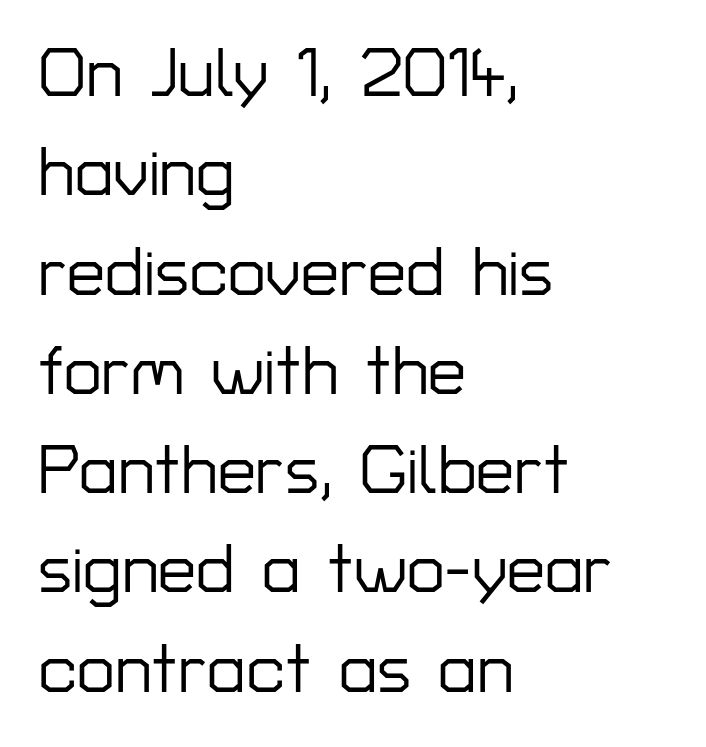
A normal amount of white space separates one row of letters from the next. Compared with typical body copy, the letter spacing here is the same. Teacher's note: observe the even left margin — that is flush-left alignment. Note the varied advance widths — an 'i' is clearly narrower than an 'm'. What kind of face is this? One without serifs — a sans. A bare baseline throughout the passage.
